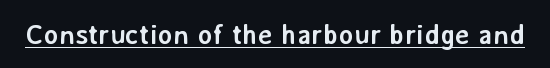
In terms of posture, this sample is upright. Check the space under the baseline: a stroke is drawn there. The glyphs in this specimen are sans serif. The font is running at its bold setting. The horizontal fit of the characters is conventional and even. Do the characters align in a grid? No, the font is proportional.
